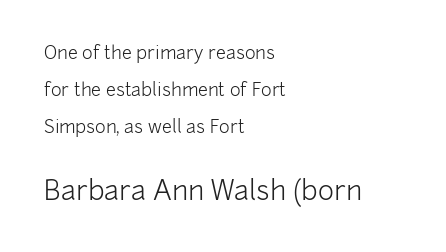
Q: Is the text bold? A: No.
Q: Is the text italic (slanted)? A: No, it is upright.
Q: Is the text underlined? A: No.
Q: How is the paragraph aligned? A: Left-aligned.
Q: Is the spacing between letters normal or unusually wide? A: Normal.
Q: Is the spacing between lines tight, normal or loose? A: Loose.
Q: Which block of text is set in a larger size, the first (top) or the second (bottom)? A: The second (bottom) one.
